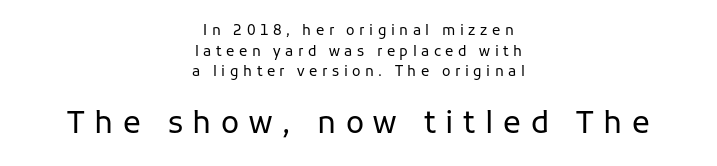
Q: Is the text bold? A: No.
Q: Is the text italic (slanted)? A: No, it is upright.
Q: Is the typeface a serif or a sans-serif typeface? A: Sans-serif.
Q: Is the text underlined? A: No.
Q: How is the paragraph aligned? A: Centered.
Q: Is the spacing between letters normal or unusually wide? A: Unusually wide.
Q: Is the spacing between lines tight, normal or loose? A: Normal.
Q: Which block of text is set in a larger size, the first (top) or the second (bottom)? A: The second (bottom) one.
Q: Width (condensed, normal, or wide)? A: Normal.
Q: Stroke contrast? A: Low.
Q: x-height? A: Medium.
Q: Monospaced? A: No.
